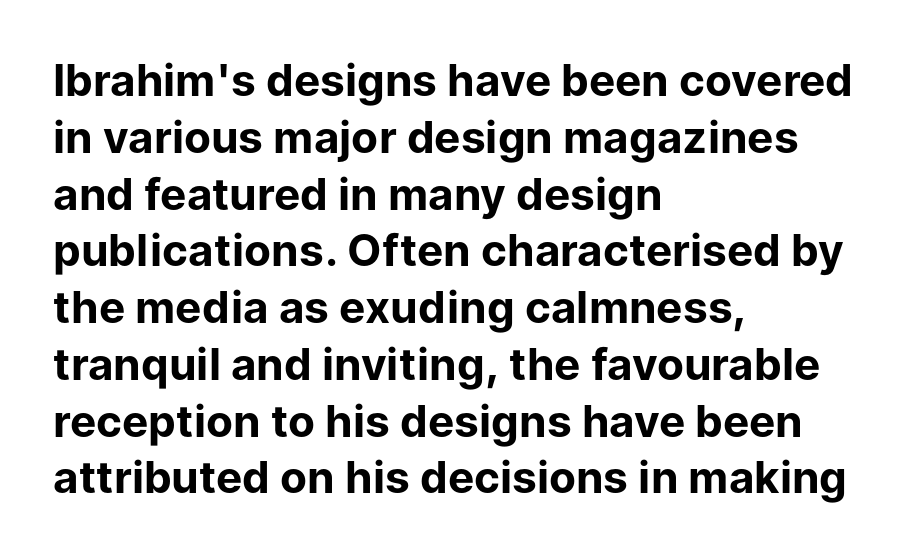
{"serif": "no", "italic": "no", "bold": "yes", "weight": "bold", "width": "normal", "stroke_contrast": "low", "x_height": "medium", "monospaced": "no", "underline": "no", "align": "left", "line_spacing": "normal", "line_spacing_ratio": 1.29, "letter_spacing": "normal", "letter_spacing_em": 0.0, "glyph_px": 44}
